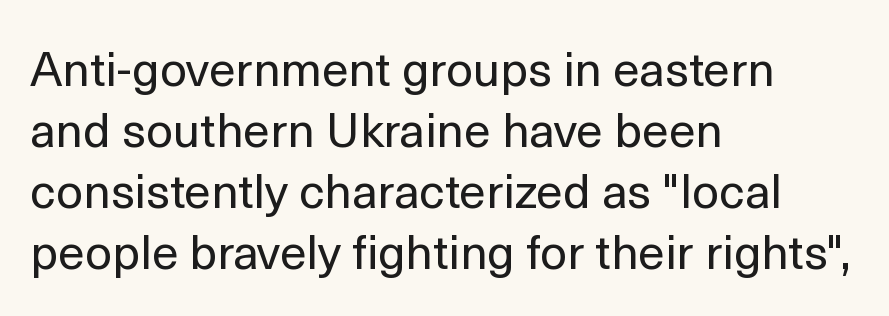
The image shows 48 px regular-weight sans-serif type, upright; set left-aligned, normal line spacing (1.27x), normal letter spacing, not underlined; a medium x-height.
